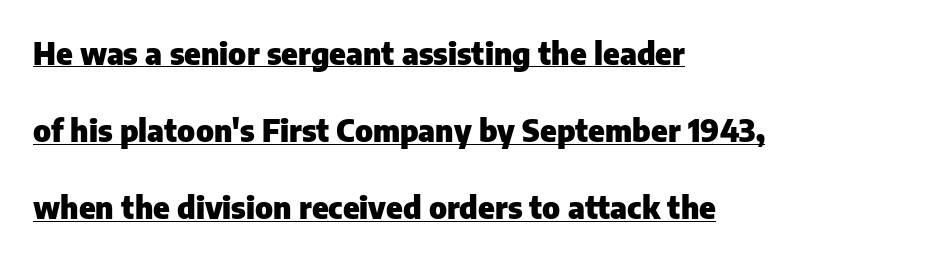
{"serif": "no", "italic": "no", "bold": "yes", "weight": "heavy", "width": "normal", "stroke_contrast": "low", "x_height": "medium", "monospaced": "no", "underline": "yes", "align": "left", "line_spacing": "loose", "line_spacing_ratio": 2.49, "letter_spacing": "normal", "letter_spacing_em": 0.0, "glyph_px": 31}
